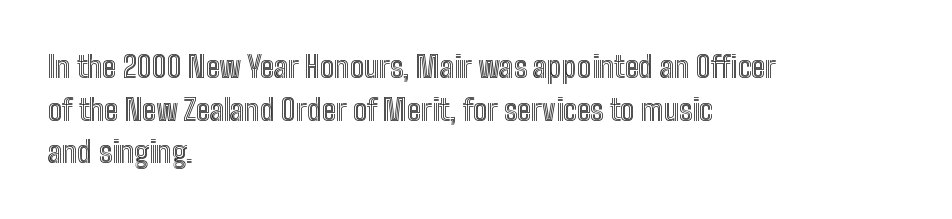
{"italic": "no", "width": "condensed", "x_height": "medium", "monospaced": "no", "underline": "no", "align": "left", "line_spacing": "normal", "line_spacing_ratio": 1.42, "letter_spacing": "normal", "letter_spacing_em": 0.0, "glyph_px": 30}
